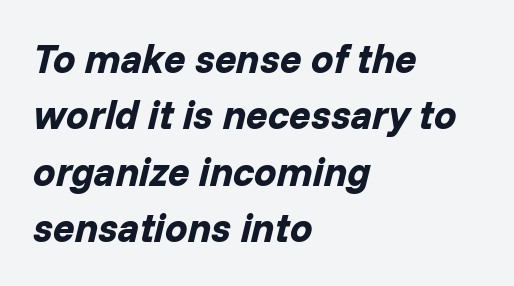
The image shows 40 px bold type, italic (leaning right); set left-aligned, normal line spacing (1.41x), normal letter spacing, not underlined; low stroke contrast and a medium x-height.
